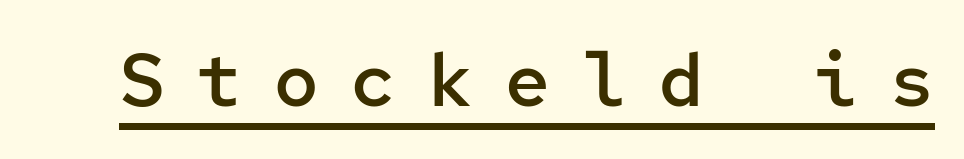
Vertical strokes here are truly vertical. Strokes here are thickened, but only to semibold level. These lines are composed in type without serifs. Looks like terminal output: every glyph gets an equal slot. The specimen includes a rule beneath the text block's lines. Does extra space separate the letters? Yes, quite a lot of it.
